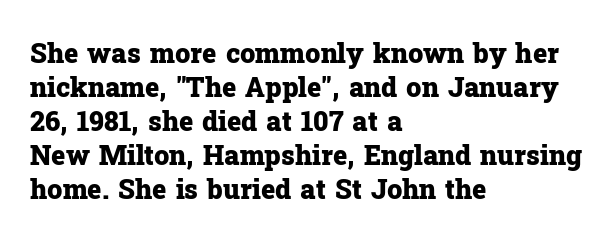
Does the weight exceed regular? Yes, all the way to bold. Short note: letters normally spaced. The space beneath each line is pristine and unruled. The typesetter chose a ragged-right arrangement here. Posture: vertical. The passage shown stacks its lines at a standard gap.
